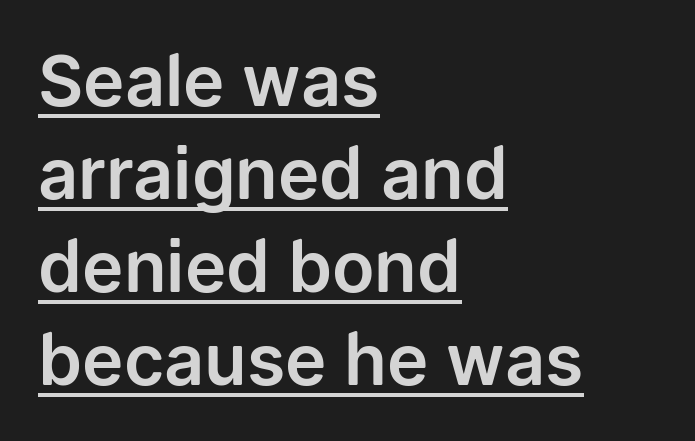
{"serif": "no", "italic": "no", "width": "normal", "stroke_contrast": "low", "x_height": "medium", "monospaced": "no", "underline": "yes", "align": "left", "line_spacing": "normal", "line_spacing_ratio": 1.33, "letter_spacing": "normal", "letter_spacing_em": 0.0, "glyph_px": 70}
